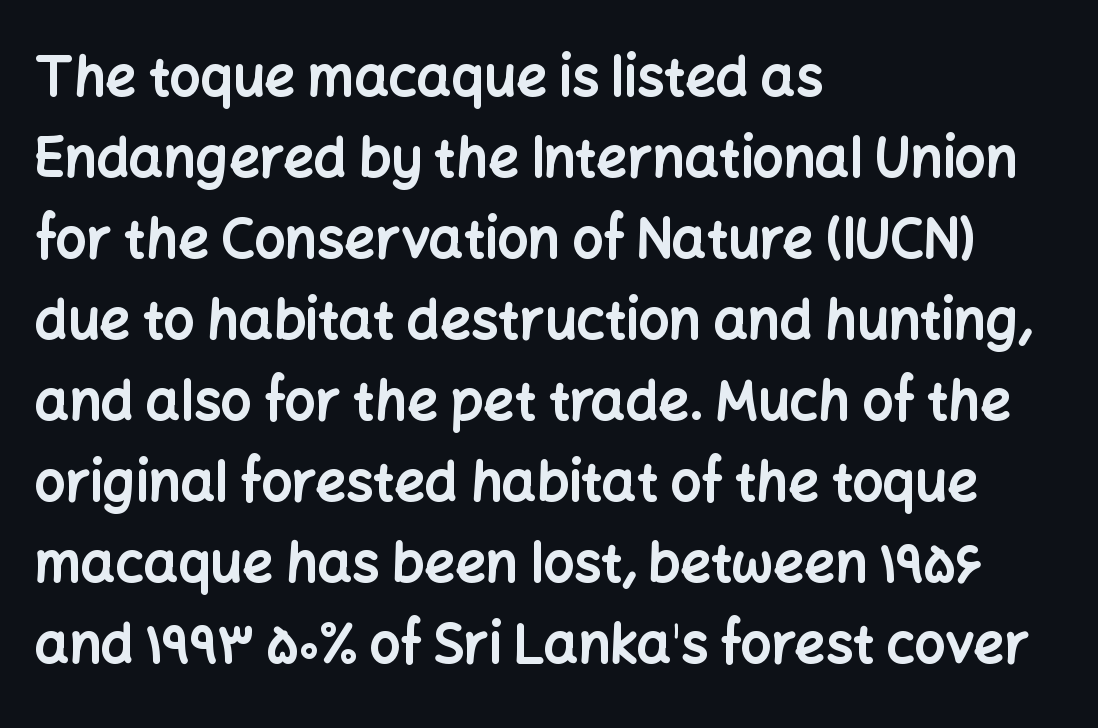
A sans-serif font was chosen for this passage. Does the leading feel generous? No, just average. A student would call this left alignment; a typographer would say flush left, rag right. Heavy-handed strokes throughout: this text is bold. Varying glyph widths throughout — classic text-font behaviour.
